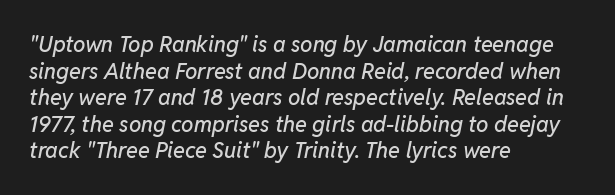
Q: Is the text italic (slanted)? A: Yes, it leans right by about 11 degrees.
Q: Is the text underlined? A: No.
Q: How is the paragraph aligned? A: Left-aligned.
Q: Is the spacing between letters normal or unusually wide? A: Normal.
